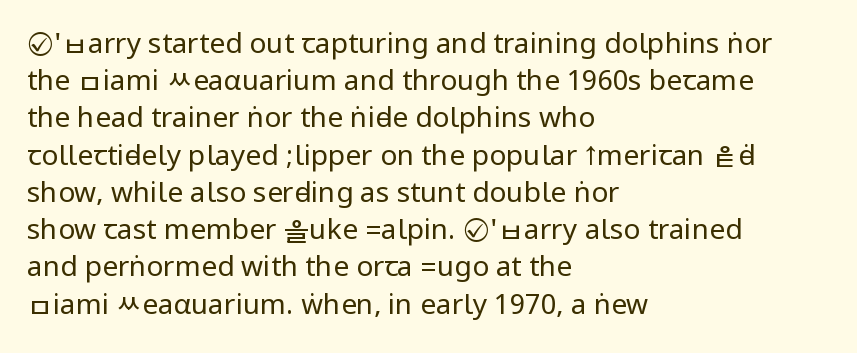
{"serif": "no", "italic": "no", "bold": "no", "weight": "regular", "width": "condensed", "stroke_contrast": "low", "underline": "no", "align": "left", "line_spacing": "normal", "line_spacing_ratio": 1.33, "letter_spacing": "normal", "letter_spacing_em": 0.0, "glyph_px": 28}
